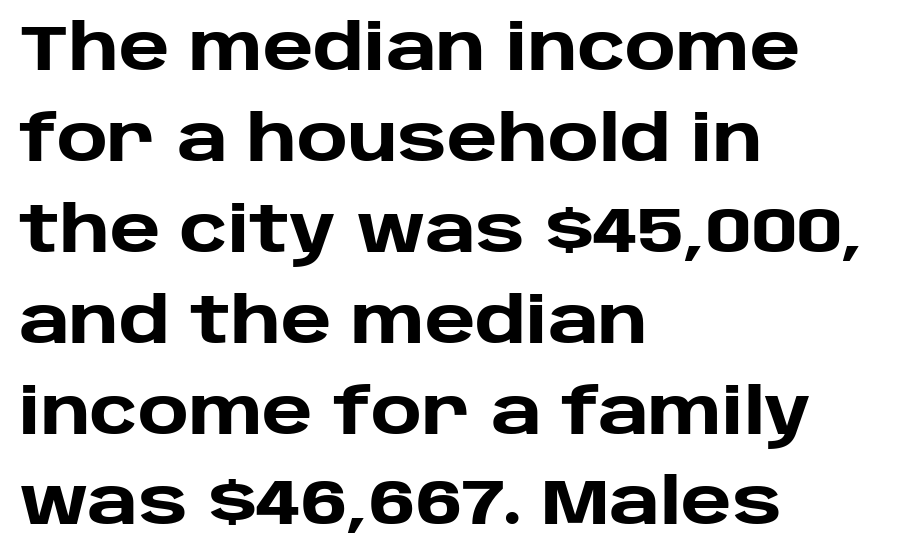
The image shows 64 px heavy sans-serif type, upright; set left-aligned, normal line spacing (1.42x), normal letter spacing, not underlined; low stroke contrast and a large x-height.
